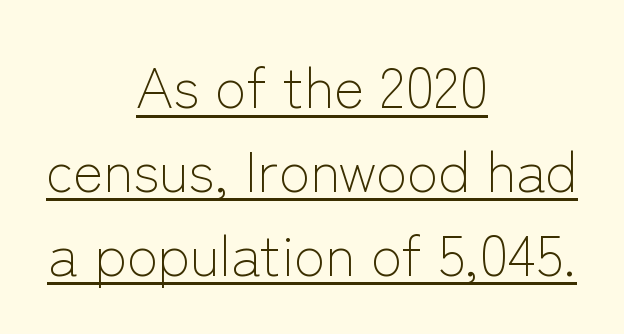
No feet cap the strokes, marking this as sans-serif type. Interline gaps are of average width in this sample. The letterforms sit shoulder to shoulder at normal distance. The rendered words wear a rule along their underside. Layout note: lines centered.
